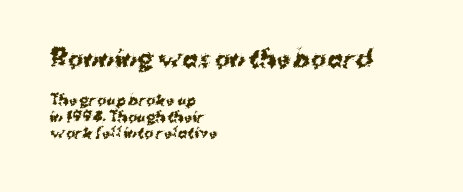
Horizontally, the lines are justified to the leading edge only. Large over small — that's the arrangement of the two blocks here. Emphasis by weight is at full strength: bold. Plain, unruled lines of type. Here the glyphs are tracked normally, forming tight word shapes.
